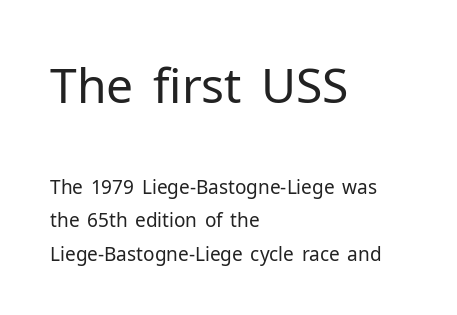
Larger block? The one above; the one below is distinctly smaller. The face used here is proportionally spaced, like ordinary book or web type. Any mark beneath the type? The region is blank. Does extra space separate the letters? No, they use regular spacing. Stems here are at most as thick as an everyday book face.
